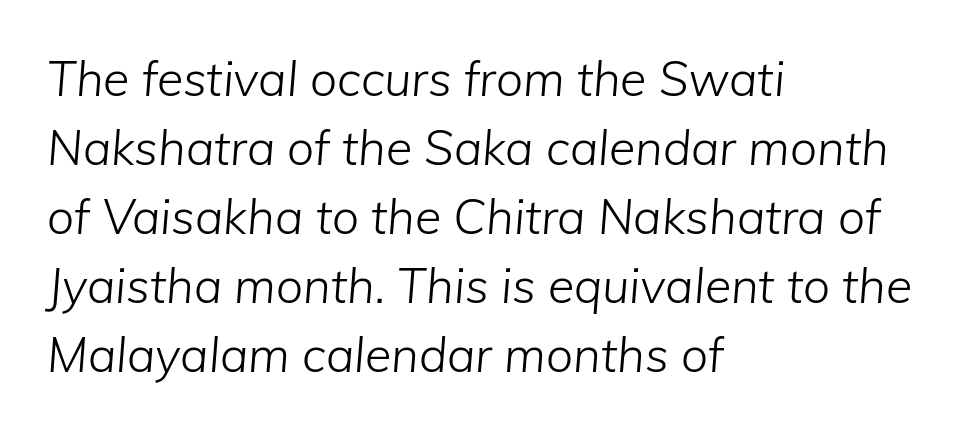
The image shows 48 px light type, italic (leaning right); set left-aligned, normal line spacing (1.44x), normal letter spacing, not underlined; low stroke contrast and a medium x-height.
